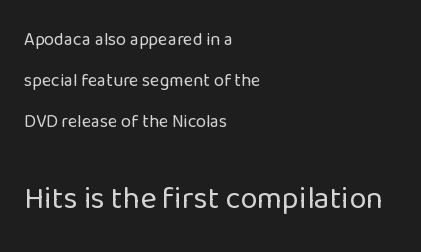
The image shows 31 px regular-weight sans-serif type, upright; set left-aligned, loose line spacing (2.28x), normal letter spacing, not underlined; the second (bottom) block is 1.72x larger; low stroke contrast and a medium x-height.
